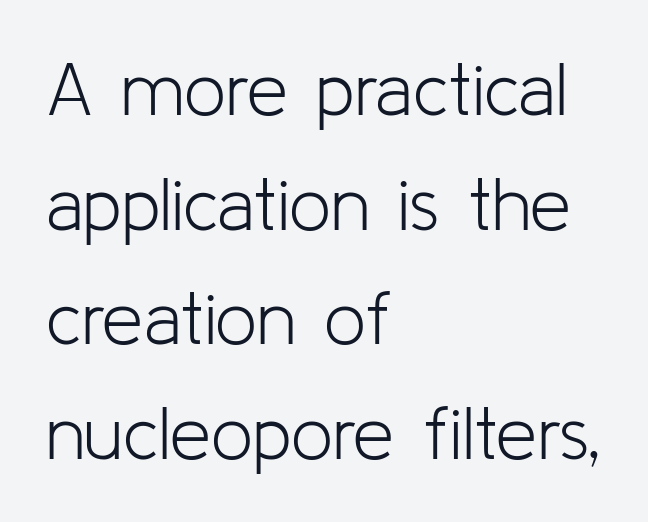
What's the leading like? Ordinary, nothing unusual. Varying glyph widths throughout — classic text-font behaviour. Typographically, this falls in the sans-serif category. Characters follow at the spacing the type designer built in. The lines in this sample share a left origin and differ only in where they stop. Descenders are the only things crossing below the line.
